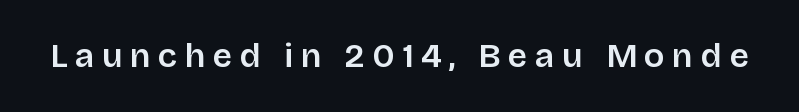
Q: Is the text italic (slanted)? A: No, it is upright.
Q: Is the typeface a serif or a sans-serif typeface? A: Sans-serif.
Q: Is the text underlined? A: No.
Q: Is the spacing between letters normal or unusually wide? A: Unusually wide.
Q: Width (condensed, normal, or wide)? A: Normal.
Q: Stroke contrast? A: Low.
Q: x-height? A: Large.
Q: Monospaced? A: No.
